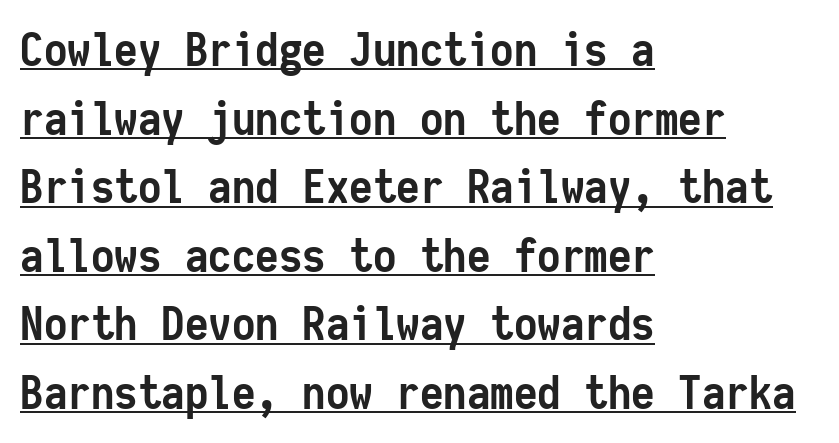
{"serif": "no", "italic": "no", "bold": "yes", "weight": "semibold", "width": "condensed", "stroke_contrast": "low", "x_height": "medium", "monospaced": "yes", "underline": "yes", "align": "left", "line_spacing": "normal", "line_spacing_ratio": 1.46, "letter_spacing": "normal", "letter_spacing_em": 0.0, "glyph_px": 47}
